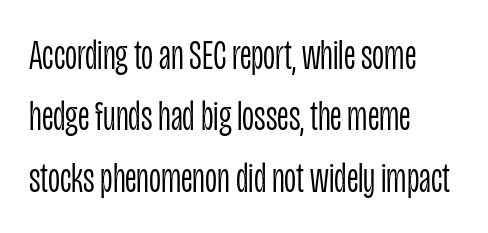
The image shows 42 px light, condensed sans-serif type, upright; set left-aligned, normal line spacing (1.46x), normal letter spacing, not underlined; low stroke contrast and a large x-height.
